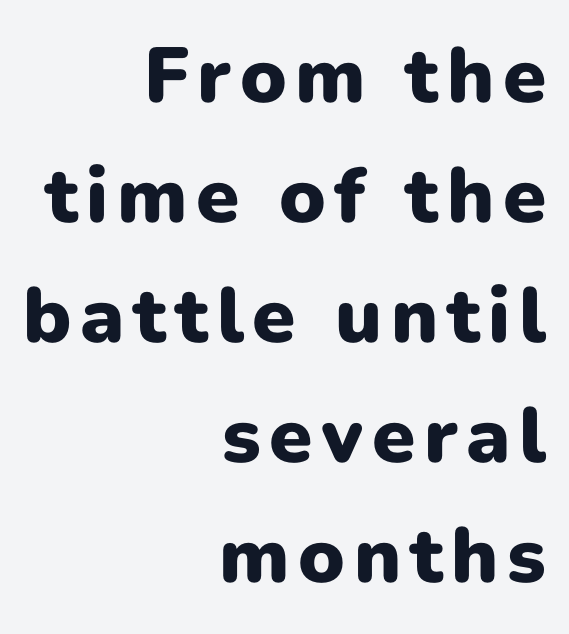
The image shows 78 px heavy sans-serif type, upright; set right-aligned, normal line spacing (1.54x), not underlined; low stroke contrast and a medium x-height.
